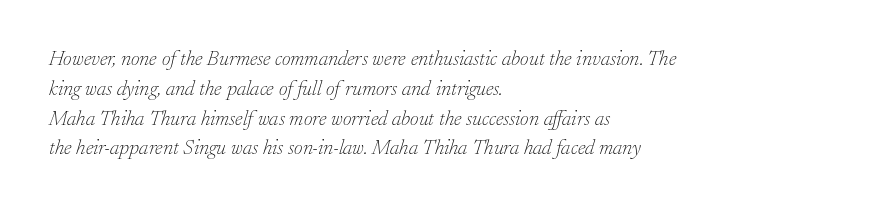
Compared with ordinary roman type, these characters are visibly tilted. Check the space under the baseline: it is left empty. The horizontal fit of the characters is conventional and even. Short and long lines alike share a common starting point at left. Normally led — the rows are evenly, conventionally spaced. The weight tops out at a normal text grade.
